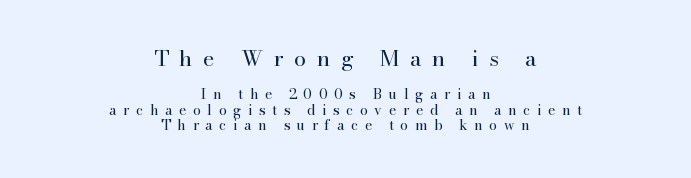
The image shows 22 px text type, upright; set centered, tight line spacing (1.11x), unusually wide letter spacing (+0.48 em), not underlined; the first (top) block is 1.57x larger.
